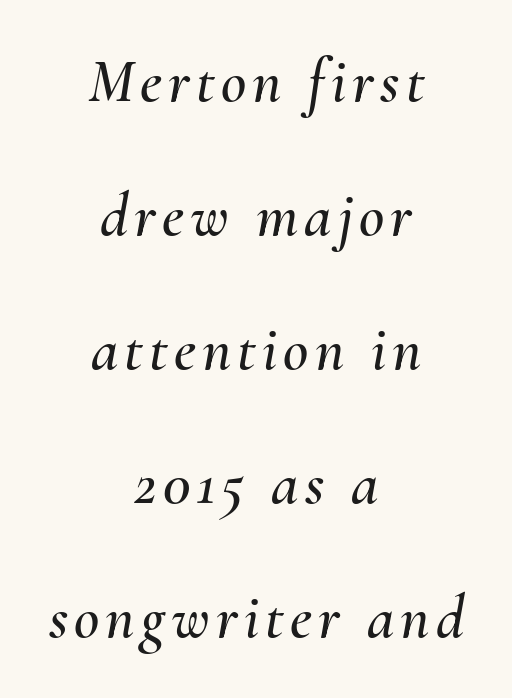
The image shows 62 px text type, italic (leaning right); set centered, loose line spacing (2.16x), not underlined; medium stroke contrast and a small x-height.
